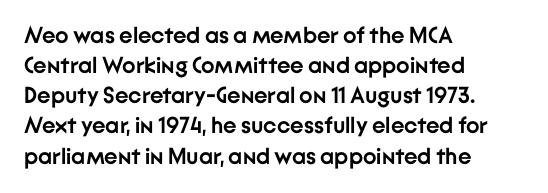
{"italic": "no", "bold": "yes", "underline": "no", "align": "left", "line_spacing": "normal", "line_spacing_ratio": 1.31, "letter_spacing": "normal", "letter_spacing_em": 0.0, "glyph_px": 23}
